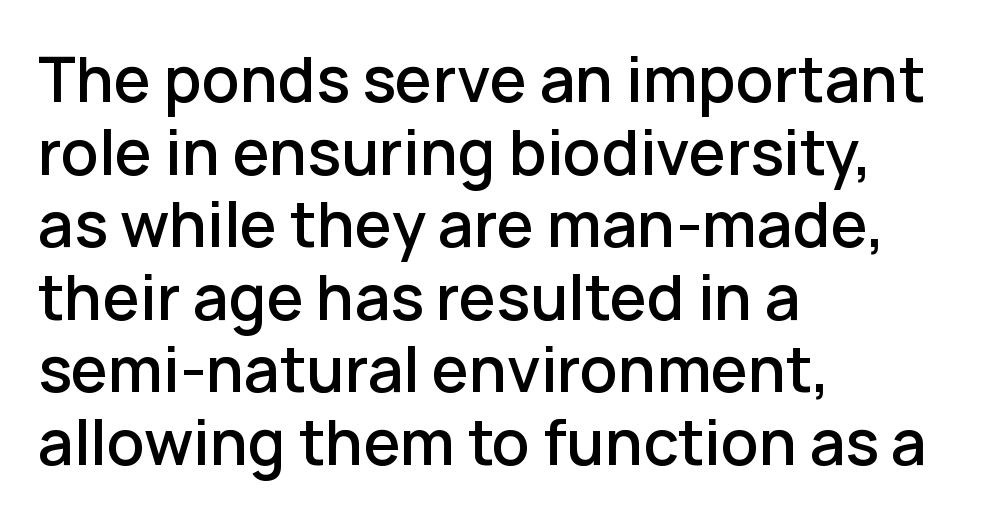
{"serif": "no", "italic": "no", "bold": "semi", "weight": "semibold", "width": "normal", "stroke_contrast": "low", "x_height": "medium", "monospaced": "no", "underline": "no", "align": "left", "line_spacing_ratio": 1.21, "letter_spacing": "normal", "letter_spacing_em": 0.0, "glyph_px": 60}
